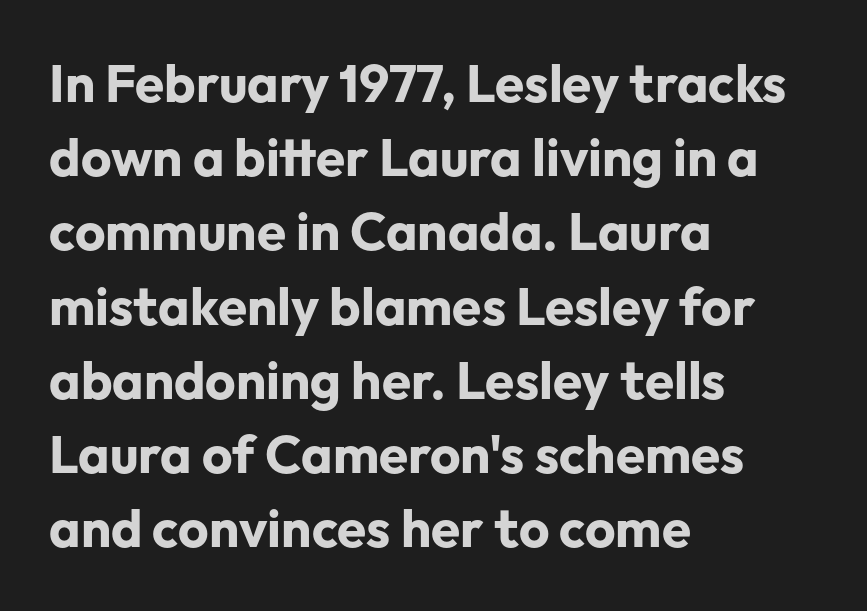
{"serif": "no", "italic": "no", "bold": "yes", "weight": "bold", "width": "normal", "stroke_contrast": "low", "x_height": "medium", "monospaced": "no", "underline": "no", "align": "left", "line_spacing": "normal", "line_spacing_ratio": 1.4, "letter_spacing": "normal", "letter_spacing_em": 0.0, "glyph_px": 53}
